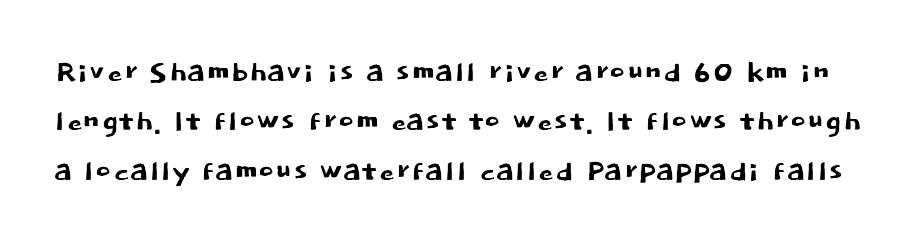
Proportional: the letters do not fall into vertical columns. What's the leading like? Ordinary, nothing unusual. The letters stand straight up with perfectly vertical stems. Nothing sits at the stroke ends, so this counts as sans-serif. Nobody touched the tracking dial on this one. Rule under the text: the space is simply empty.
